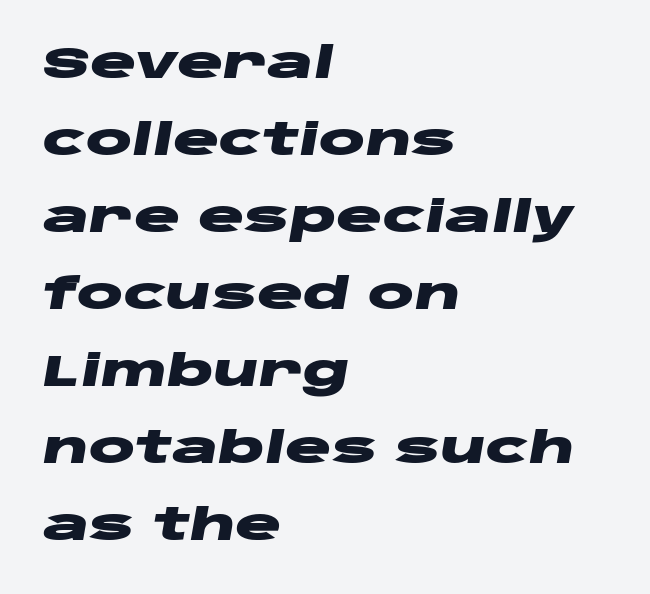
{"italic": "yes", "lean": "right", "slant_degrees": 10, "bold": "yes", "weight": "heavy", "width": "wide", "stroke_contrast": "low", "x_height": "large", "monospaced": "no", "underline": "no", "align": "left", "line_spacing_ratio": 1.79, "letter_spacing": "normal", "letter_spacing_em": 0.0, "glyph_px": 43}
